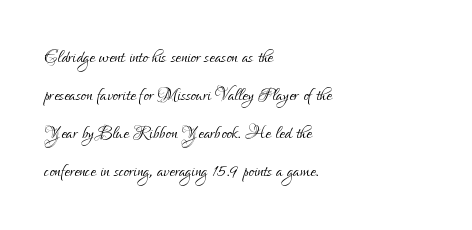
Q: Is the text bold? A: No.
Q: Is the text italic (slanted)? A: Yes.
Q: Is the text underlined? A: No.
Q: How is the paragraph aligned? A: Left-aligned.
Q: Is the spacing between letters normal or unusually wide? A: Normal.
Q: Is the spacing between lines tight, normal or loose? A: Normal.
